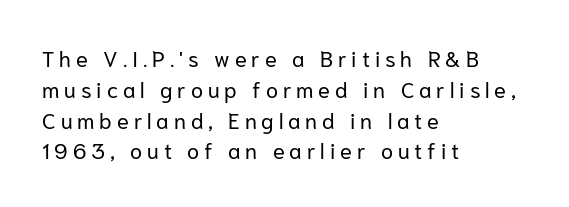
What stands out about the letter spacing? Its width — letters are far apart. Regular leading. This sample is left-justified, so line endings fall wherever the words run out. Upright lettering throughout. Any mark beneath the type? The region is blank. Unbolded letterforms with no extra heft.
